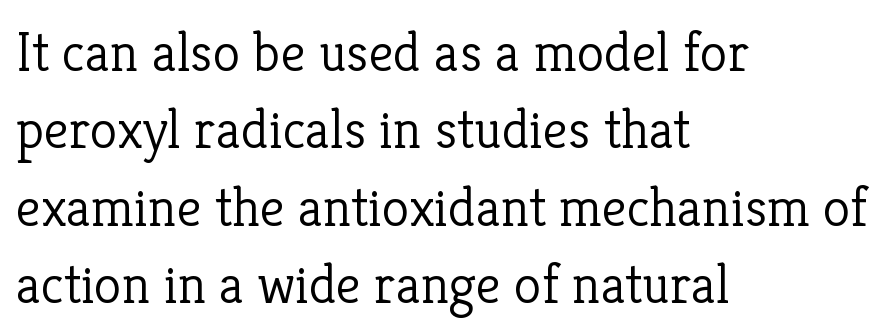
This sample has the flowing, uneven cadence of proportional lettering. This rendering leaves character spacing at its baseline value. Unmarked baselines from the first word to the last. The typeface has the unassuming heft of standard copy or less. These lines are composed in type with serifs.
